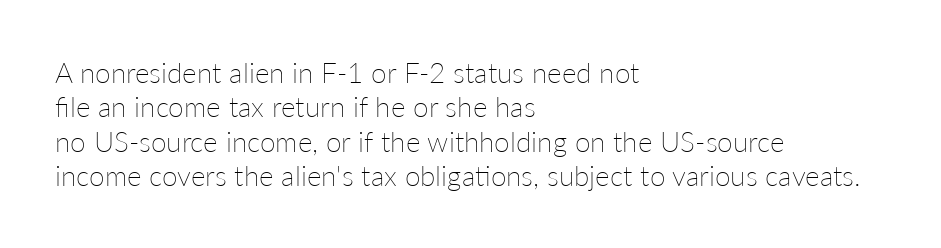
The image shows 28 px thin type, upright; set left-aligned, line spacing 1.23x, normal letter spacing, not underlined; low stroke contrast and a medium x-height.
